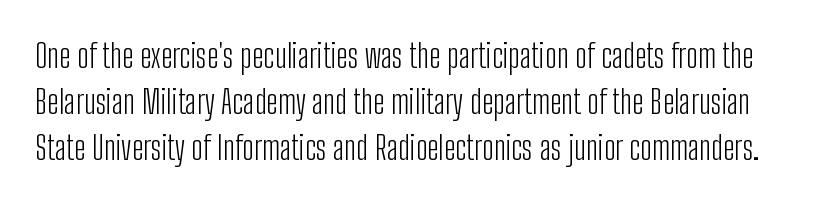
The image shows 33 px light, condensed sans-serif type, upright; set normal line spacing (1.39x), normal letter spacing, not underlined; low stroke contrast and a medium x-height.
